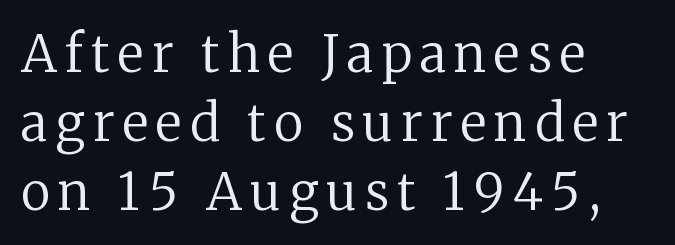
Q: Is the text bold? A: No.
Q: Is the text italic (slanted)? A: No, it is upright.
Q: Is the typeface a serif or a sans-serif typeface? A: Serif.
Q: Is the text underlined? A: No.
Q: How is the paragraph aligned? A: Left-aligned.
Q: Is the spacing between lines tight, normal or loose? A: Normal.
Q: Width (condensed, normal, or wide)? A: Normal.
Q: Stroke contrast? A: Low.
Q: x-height? A: Medium.
Q: Monospaced? A: No.
